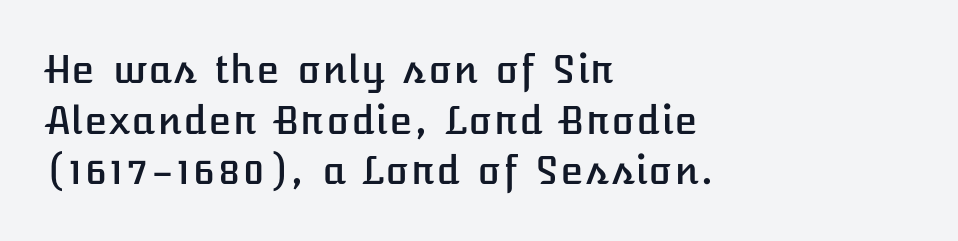
Q: Is the text italic (slanted)? A: No, it is upright.
Q: Is the text underlined? A: No.
Q: How is the paragraph aligned? A: Left-aligned.
Q: Is the spacing between letters normal or unusually wide? A: Normal.
Q: Is the spacing between lines tight, normal or loose? A: Normal.
Q: Width (condensed, normal, or wide)? A: Normal.
Q: Stroke contrast? A: Low.
Q: x-height? A: Medium.
